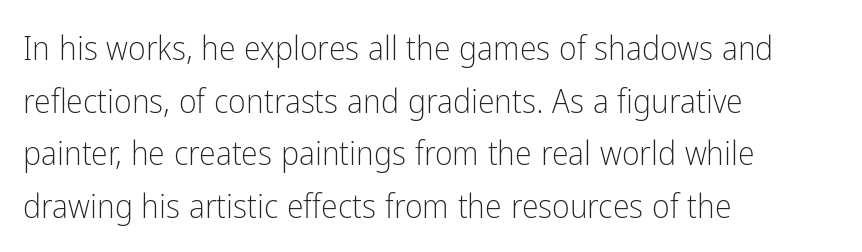
The passage shown has conventional tracking throughout. Each line starts at the same left margin while the right side varies. The font sits on the lighter half of the weight spectrum, regular included. Serifs: no, the terminals of the letterforms are clean. Vertical spacing — default.
